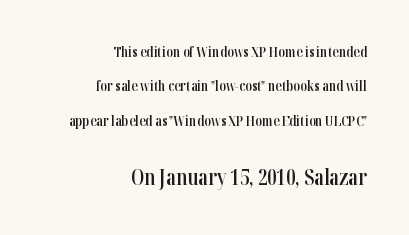
{"italic": "no", "bold": "semi", "underline": "no", "align": "right", "line_spacing": "loose", "line_spacing_ratio": 2.46, "letter_spacing": "normal", "letter_spacing_em": 0.0, "larger_block": "second", "size_ratio": 1.5, "glyph_px": 21}
